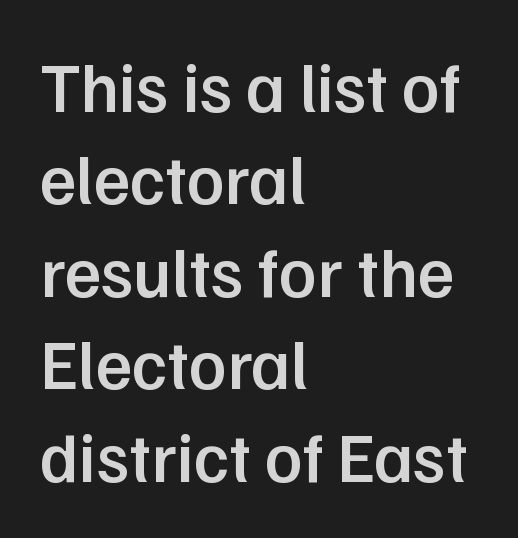
{"serif": "no", "italic": "no", "bold": "semi", "weight": "semibold", "width": "normal", "stroke_contrast": "low", "x_height": "medium", "monospaced": "no", "underline": "no", "align": "left", "line_spacing": "normal", "line_spacing_ratio": 1.32, "letter_spacing": "normal", "letter_spacing_em": 0.0, "glyph_px": 70}
